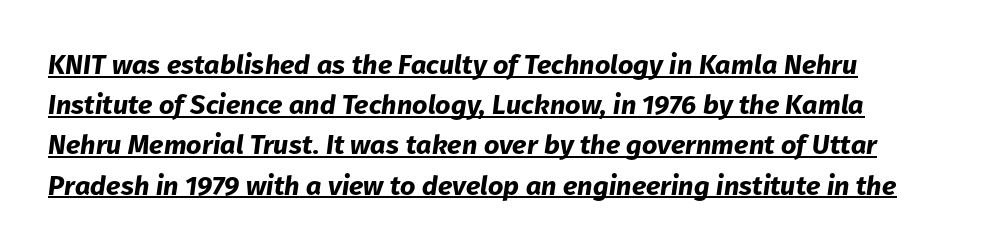
Q: Is the text bold? A: Yes.
Q: Is the text italic (slanted)? A: Yes, it leans right by about 8 degrees.
Q: Is the text underlined? A: Yes.
Q: Is the spacing between letters normal or unusually wide? A: Normal.
Q: Is the spacing between lines tight, normal or loose? A: Normal.
